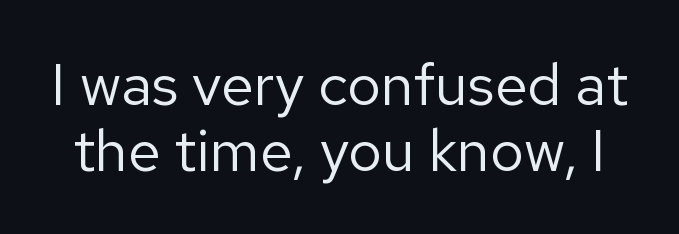
Q: Is the text bold? A: No.
Q: Is the text italic (slanted)? A: No, it is upright.
Q: Is the typeface a serif or a sans-serif typeface? A: Sans-serif.
Q: Is the text underlined? A: No.
Q: Is the spacing between letters normal or unusually wide? A: Normal.
Q: Is the spacing between lines tight, normal or loose? A: Tight.
Q: Width (condensed, normal, or wide)? A: Normal.
Q: Stroke contrast? A: Low.
Q: x-height? A: Medium.
Q: Monospaced? A: No.
